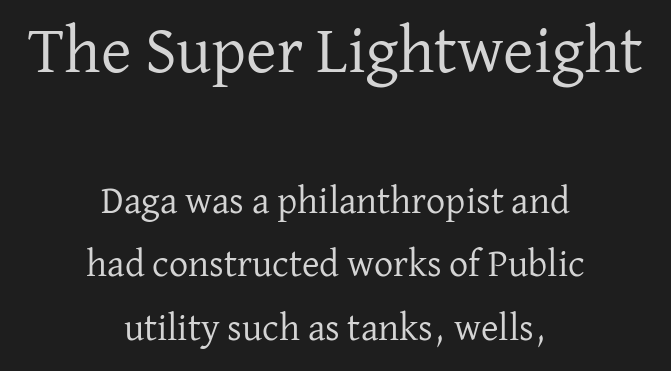
{"serif": "yes", "italic": "no", "bold": "no", "weight": "regular", "width": "normal", "stroke_contrast": "low", "x_height": "medium", "monospaced": "no", "underline": "no", "align": "center", "line_spacing": "normal", "line_spacing_ratio": 1.66, "letter_spacing": "normal", "letter_spacing_em": 0.0, "larger_block": "first", "size_ratio": 1.74, "glyph_px": 66}
